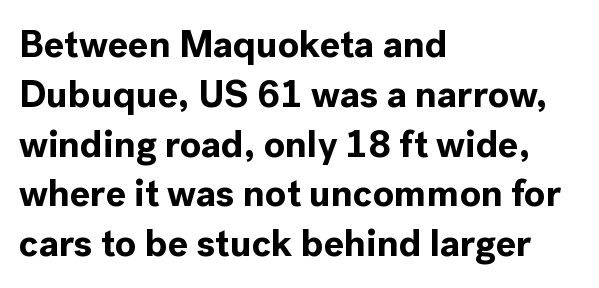
Q: Is the text bold? A: Yes.
Q: Is the text italic (slanted)? A: No, it is upright.
Q: Is the typeface a serif or a sans-serif typeface? A: Sans-serif.
Q: Is the text underlined? A: No.
Q: How is the paragraph aligned? A: Left-aligned.
Q: Is the spacing between letters normal or unusually wide? A: Normal.
Q: Is the spacing between lines tight, normal or loose? A: Normal.
Q: Width (condensed, normal, or wide)? A: Normal.
Q: x-height? A: Medium.
Q: Monospaced? A: No.
